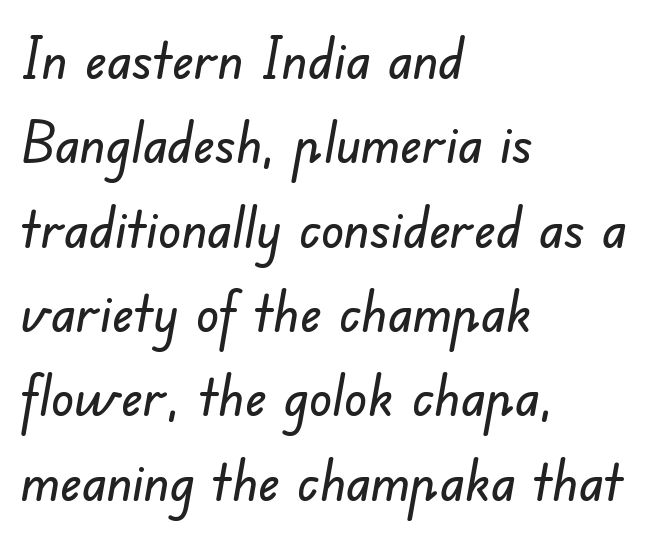
Q: Is the typeface a serif or a sans-serif typeface? A: Sans-serif.
Q: Is the text underlined? A: No.
Q: How is the paragraph aligned? A: Left-aligned.
Q: Is the spacing between letters normal or unusually wide? A: Normal.
Q: Is the spacing between lines tight, normal or loose? A: Normal.
Q: Width (condensed, normal, or wide)? A: Normal.
Q: Stroke contrast? A: Low.
Q: x-height? A: Small.
Q: Monospaced? A: No.
